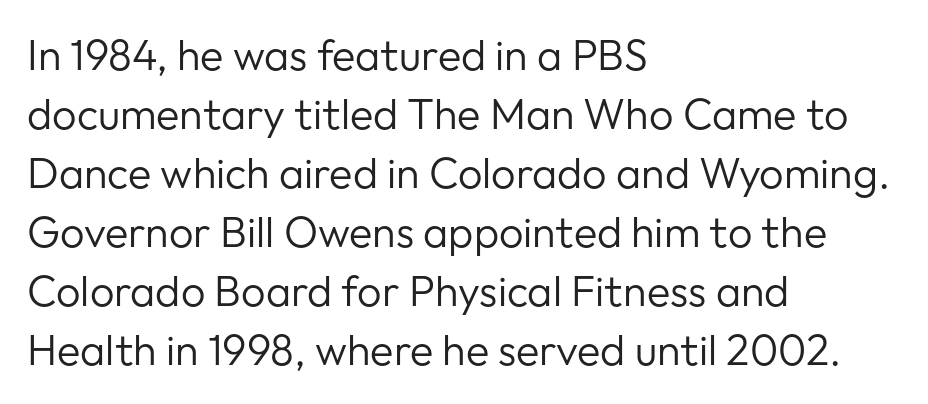
Q: Is the text bold? A: No.
Q: Is the text italic (slanted)? A: No, it is upright.
Q: Is the typeface a serif or a sans-serif typeface? A: Sans-serif.
Q: Is the text underlined? A: No.
Q: How is the paragraph aligned? A: Left-aligned.
Q: Is the spacing between letters normal or unusually wide? A: Normal.
Q: Is the spacing between lines tight, normal or loose? A: Normal.
Q: Width (condensed, normal, or wide)? A: Normal.
Q: Stroke contrast? A: Low.
Q: x-height? A: Medium.
Q: Monospaced? A: No.
